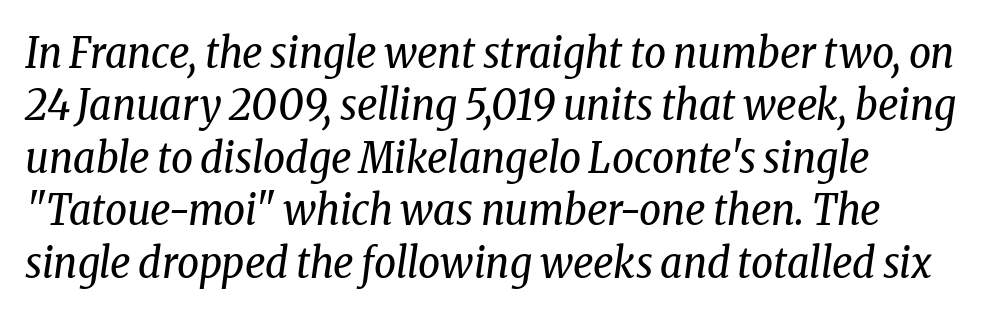
Where is the straight margin? On the left. The rendering applies a slant to the glyphs. This rendering employs a face with finishing strokes, i.e., a serif. The passage shown has conventional tracking throughout.
